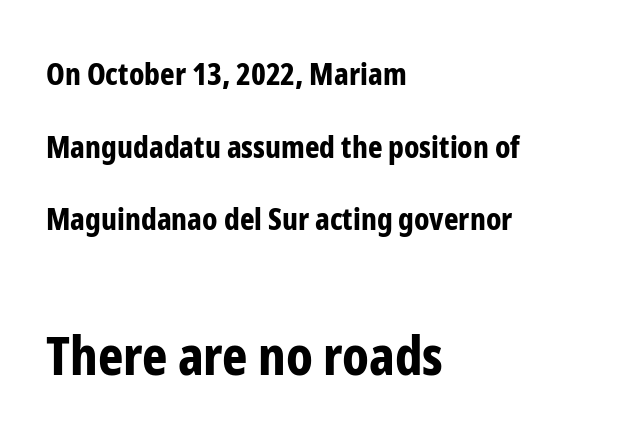
The image shows 54 px bold, condensed sans-serif type, upright; set left-aligned, loose line spacing (2.34x), normal letter spacing, not underlined; the second (bottom) block is 1.74x larger; low stroke contrast and a medium x-height.
